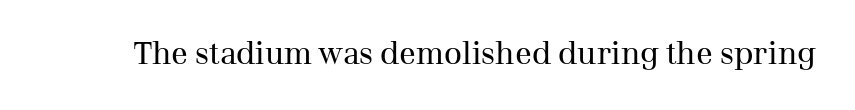
Q: Is the text bold? A: No.
Q: Is the text italic (slanted)? A: No, it is upright.
Q: Is the typeface a serif or a sans-serif typeface? A: Serif.
Q: Is the text underlined? A: No.
Q: Is the spacing between letters normal or unusually wide? A: Normal.
Q: Width (condensed, normal, or wide)? A: Normal.
Q: Stroke contrast? A: Medium.
Q: x-height? A: Medium.
Q: Monospaced? A: No.
